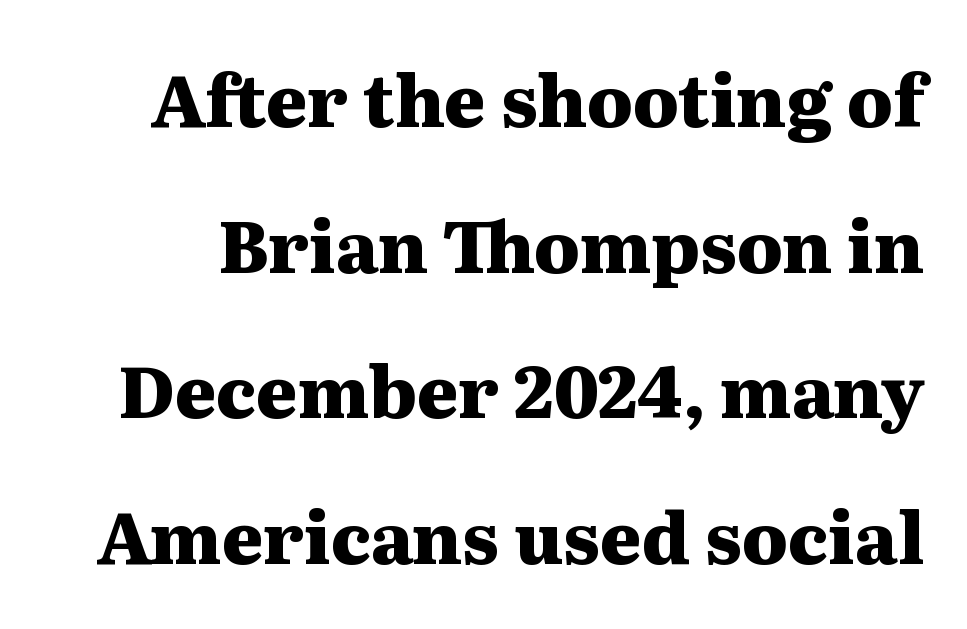
Quick note: underline off. I'd call this a serif setting — the letters wear small feet. The type is set solid horizontally, with unmodified tracking. The space between consecutive lines is lavish. As a designer I'd log this as weight 700, bold. A typesetter would call this proportional, since set widths differ per character.
